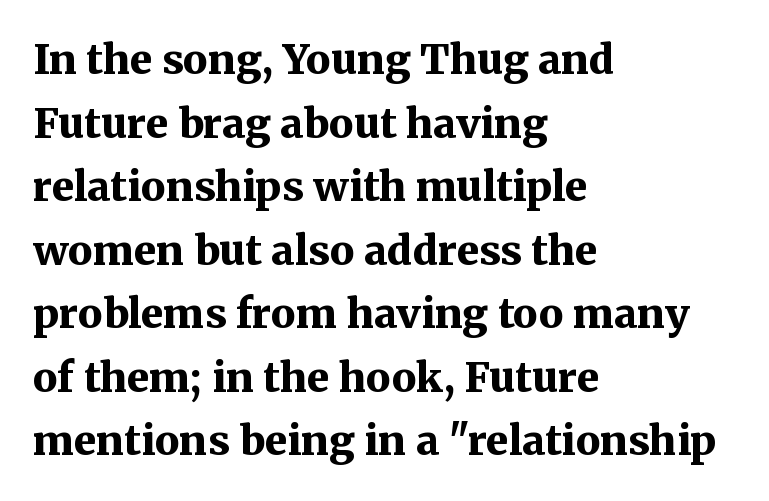
{"serif": "yes", "italic": "no", "bold": "yes", "weight": "bold", "width": "normal", "stroke_contrast": "medium", "x_height": "medium", "monospaced": "no", "underline": "no", "align": "left", "line_spacing": "normal", "line_spacing_ratio": 1.55, "letter_spacing": "normal", "letter_spacing_em": 0.0, "glyph_px": 41}
